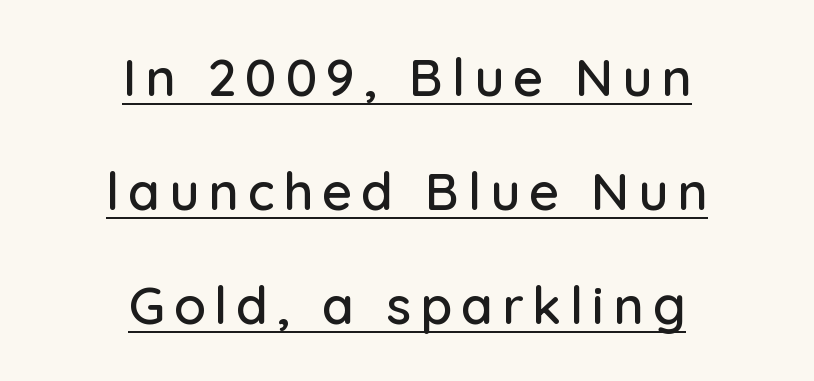
{"serif": "no", "italic": "no", "width": "normal", "stroke_contrast": "low", "x_height": "medium", "monospaced": "no", "underline": "yes", "align": "center", "line_spacing": "loose", "line_spacing_ratio": 2.19, "glyph_px": 52}
